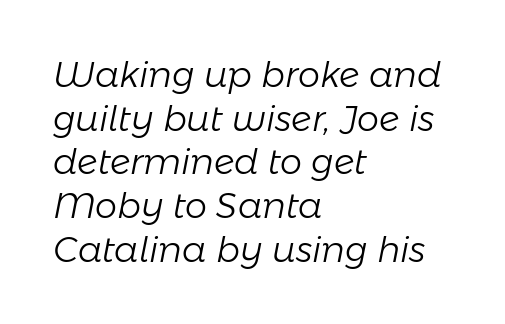
The image shows 35 px light type, italic (leaning right); set left-aligned, normal line spacing (1.25x), normal letter spacing, not underlined; low stroke contrast and a medium x-height.
